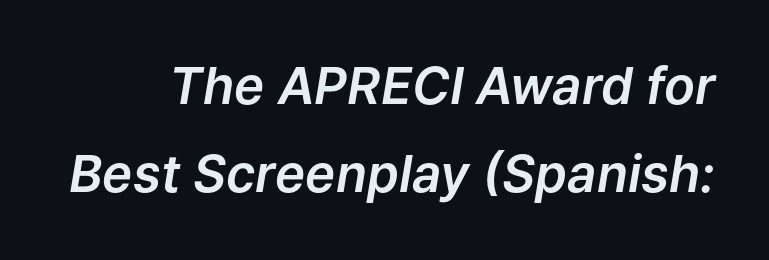
What stands out about the letter spacing? Nothing — it is the standard amount. Style check: oblique. Words float on clear page, feet unadorned. Spacing verdict: proportional, widths tailored to each character.
